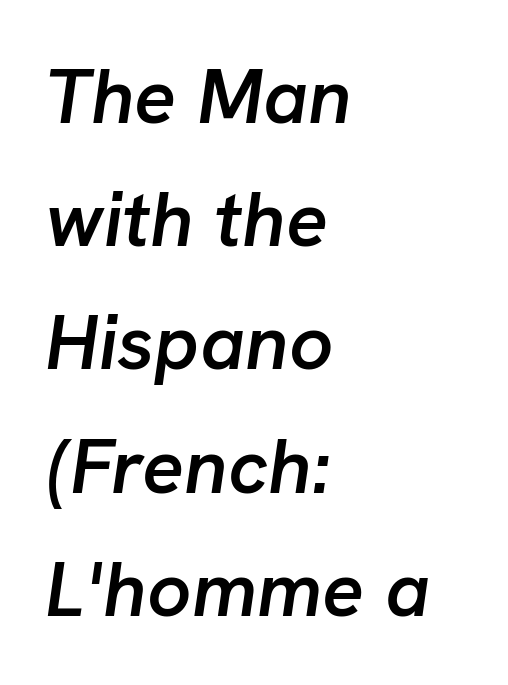
Q: Is the text bold? A: Semi-bold.
Q: Is the text italic (slanted)? A: Yes, it leans right by about 8 degrees.
Q: Is the text underlined? A: No.
Q: How is the paragraph aligned? A: Left-aligned.
Q: Is the spacing between letters normal or unusually wide? A: Normal.
Q: Is the spacing between lines tight, normal or loose? A: Normal.
Q: Width (condensed, normal, or wide)? A: Normal.
Q: Stroke contrast? A: Low.
Q: x-height? A: Medium.
Q: Monospaced? A: No.
